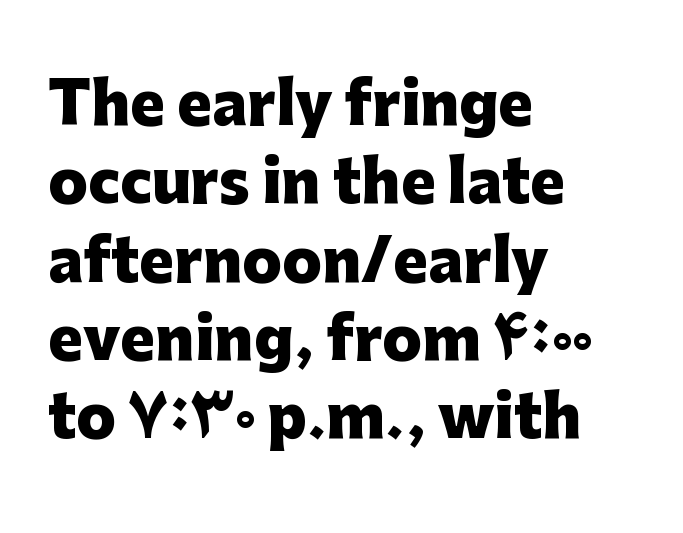
{"serif": "no", "italic": "no", "bold": "yes", "weight": "heavy", "width": "normal", "stroke_contrast": "low", "x_height": "medium", "monospaced": "no", "underline": "no", "align": "left", "line_spacing": "normal", "line_spacing_ratio": 1.35, "letter_spacing": "normal", "letter_spacing_em": 0.0, "glyph_px": 58}
